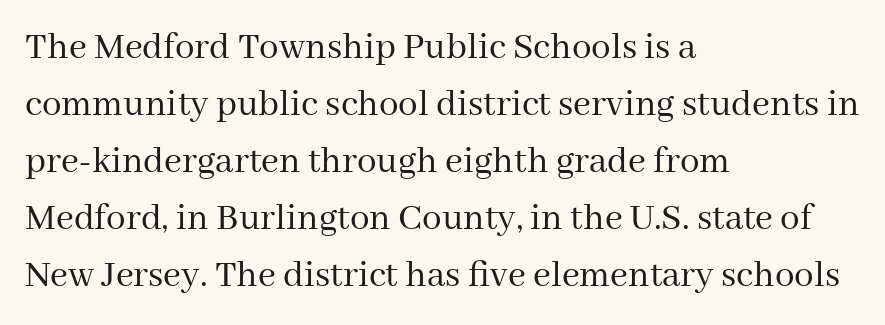
Q: Is the text bold? A: No.
Q: Is the text italic (slanted)? A: No, it is upright.
Q: Is the typeface a serif or a sans-serif typeface? A: Serif.
Q: Is the text underlined? A: No.
Q: How is the paragraph aligned? A: Left-aligned.
Q: Is the spacing between letters normal or unusually wide? A: Normal.
Q: Is the spacing between lines tight, normal or loose? A: Normal.
Q: Width (condensed, normal, or wide)? A: Normal.
Q: Stroke contrast? A: Medium.
Q: x-height? A: Medium.
Q: Monospaced? A: No.
